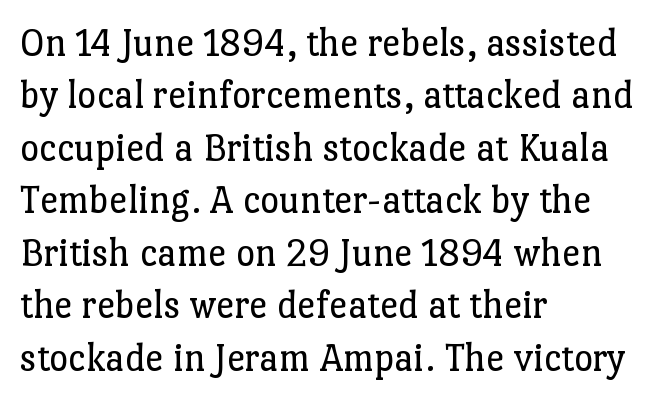
These lines were composed using upright roman letters. Words appear dense and cohesive because spacing is normal. The strip under each line holds only bare page. The letterforms sit at book weight or below. The ragged edge is on the right, which tells us the setting is flush left. The vertical gap from one line to the next is medium.
